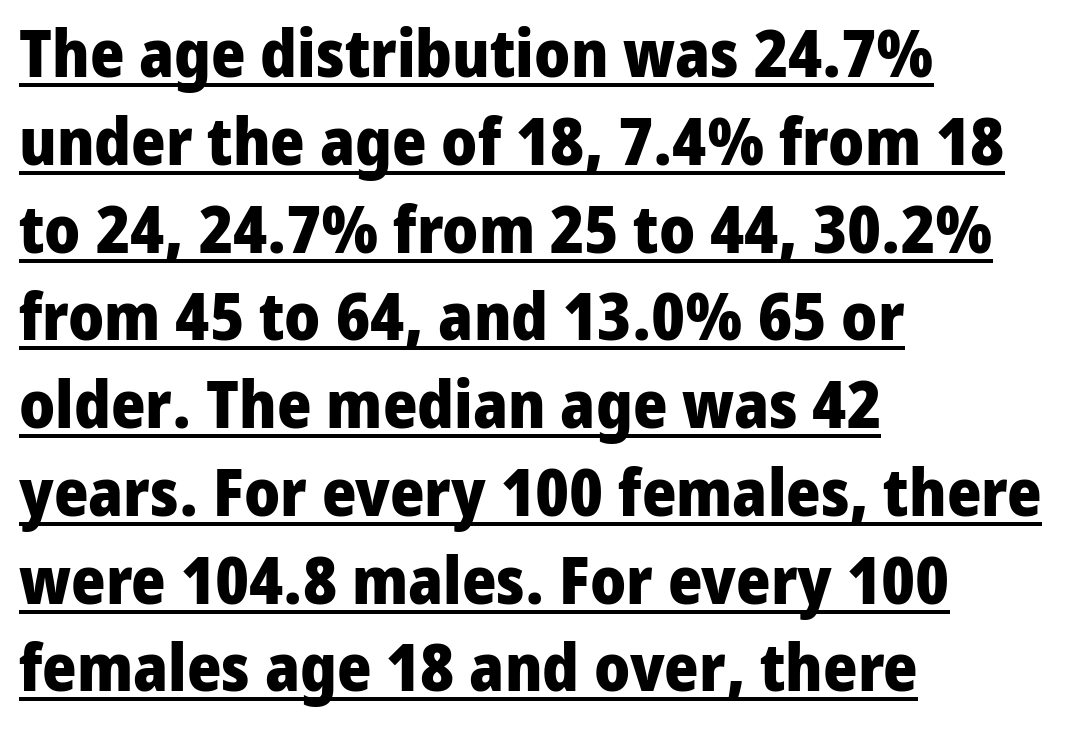
The space between consecutive lines is moderate. No extra tracking has been applied to these lines. Does the copy run flush right? No — it runs flush left. Do the characters align in a grid? No, the font is proportional.
